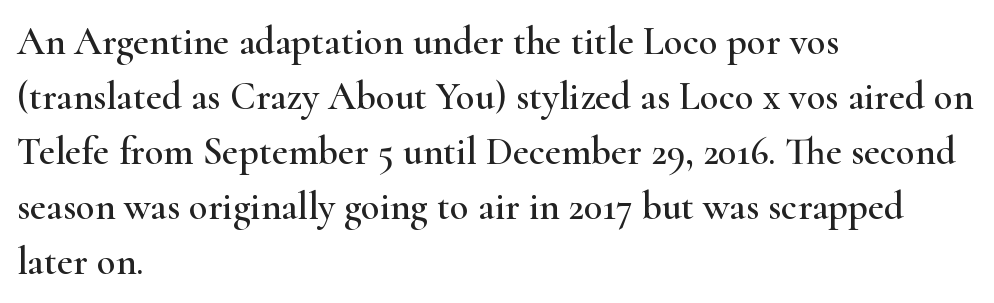
The image shows 39 px wide serif type, upright; set left-aligned, normal line spacing (1.41x), normal letter spacing, not underlined; high stroke contrast and a small x-height.
